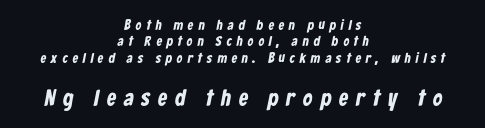
The image shows 23 px bold type; set centered, line spacing 1.17x, unusually wide letter spacing (+0.35 em), not underlined; the second (bottom) block is 1.64x larger.
